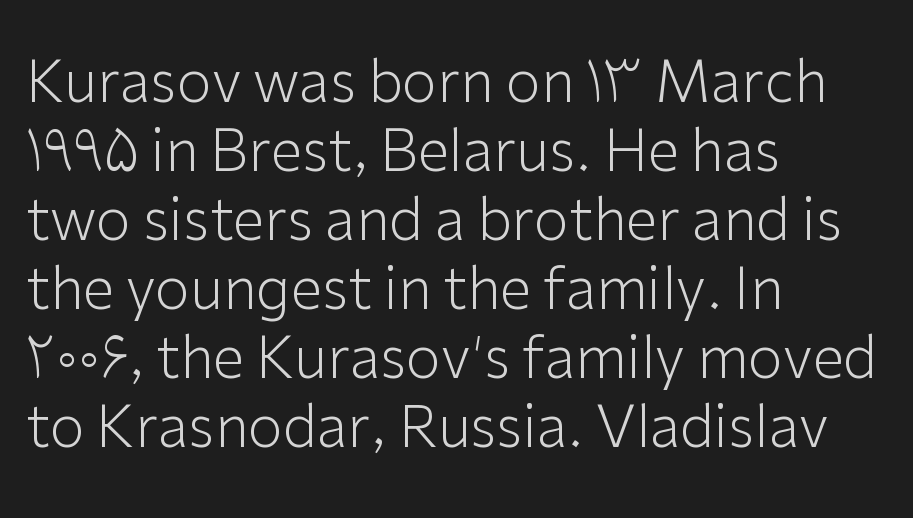
Reading down the block, your eye returns to a fixed left position each line. The type is set solid horizontally, with unmodified tracking. Nope, no serifs anywhere on these letters. Rule under the text: the space is simply empty. In terms of posture, this sample is upright.
